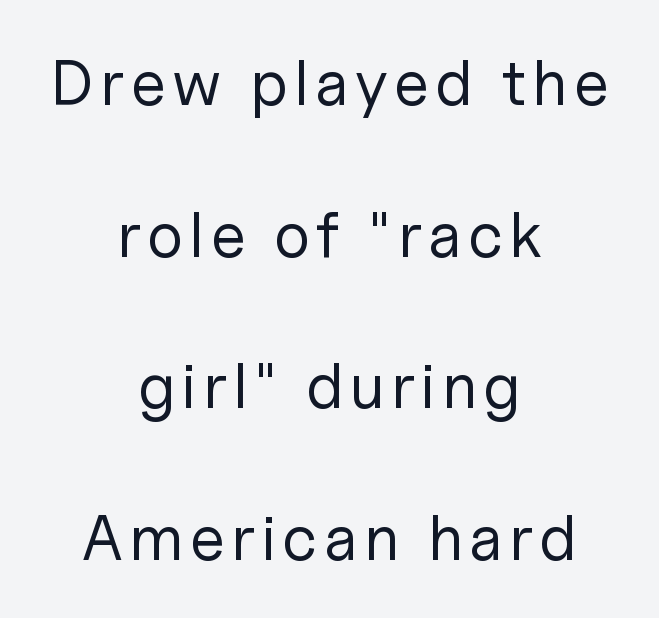
Q: Is the text bold? A: No.
Q: Is the text italic (slanted)? A: No, it is upright.
Q: Is the typeface a serif or a sans-serif typeface? A: Sans-serif.
Q: Is the text underlined? A: No.
Q: How is the paragraph aligned? A: Centered.
Q: Is the spacing between lines tight, normal or loose? A: Loose.
Q: Width (condensed, normal, or wide)? A: Normal.
Q: Stroke contrast? A: Low.
Q: x-height? A: Medium.
Q: Monospaced? A: No.
